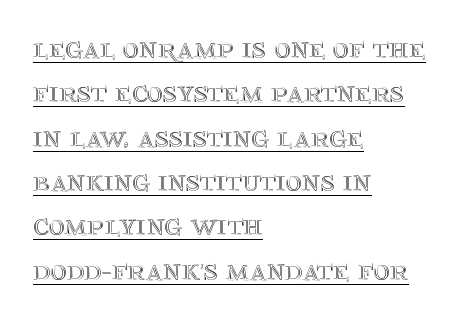
Q: Is the text italic (slanted)? A: No, it is upright.
Q: Is the text underlined? A: Yes.
Q: How is the paragraph aligned? A: Left-aligned.
Q: Is the spacing between letters normal or unusually wide? A: Normal.
Q: Is the spacing between lines tight, normal or loose? A: Normal.
Q: Width (condensed, normal, or wide)? A: Normal.
Q: x-height? A: Large.
Q: Monospaced? A: No.
